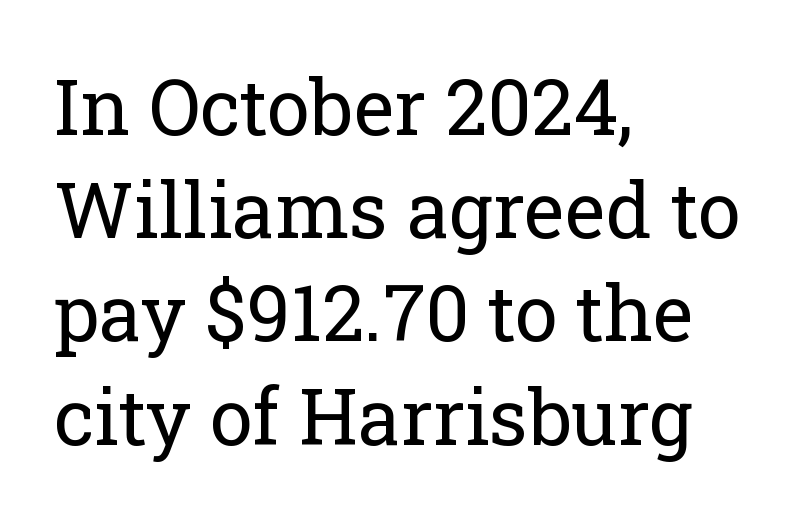
{"serif": "yes", "italic": "no", "bold": "no", "weight": "regular", "width": "normal", "stroke_contrast": "low", "x_height": "medium", "monospaced": "no", "underline": "no", "align": "left", "line_spacing": "normal", "line_spacing_ratio": 1.34, "letter_spacing": "normal", "letter_spacing_em": 0.0, "glyph_px": 77}
